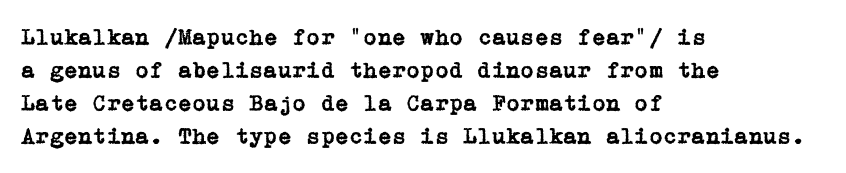
Q: Is the text italic (slanted)? A: No, it is upright.
Q: Is the text underlined? A: No.
Q: How is the paragraph aligned? A: Left-aligned.
Q: Is the spacing between letters normal or unusually wide? A: Normal.
Q: Is the spacing between lines tight, normal or loose? A: Normal.
